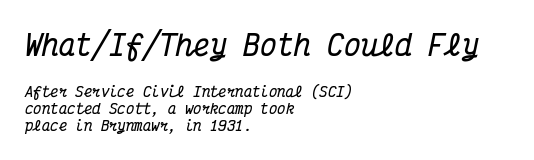
The image shows 28 px bold, condensed serif type, italic (leaning right), monospaced; set left-aligned, line spacing 1.2x, normal letter spacing, not underlined; the first (top) block is 2.0x larger; medium stroke contrast and a medium x-height.
